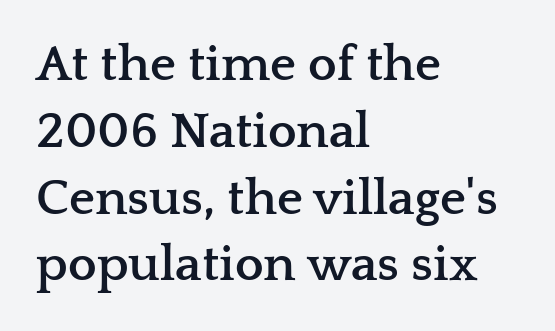
Q: Is the text bold? A: Yes.
Q: Is the text italic (slanted)? A: No, it is upright.
Q: Is the typeface a serif or a sans-serif typeface? A: Serif.
Q: Is the text underlined? A: No.
Q: How is the paragraph aligned? A: Left-aligned.
Q: Is the spacing between letters normal or unusually wide? A: Normal.
Q: Is the spacing between lines tight, normal or loose? A: Normal.
Q: Width (condensed, normal, or wide)? A: Wide.
Q: Stroke contrast? A: Low.
Q: x-height? A: Medium.
Q: Monospaced? A: No.
